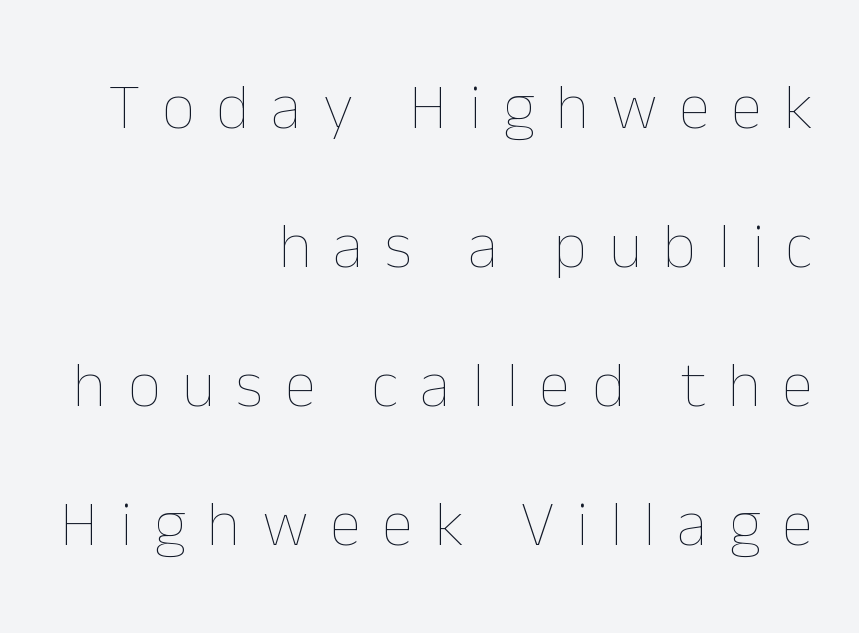
Q: Is the text bold? A: No.
Q: Is the text italic (slanted)? A: No, it is upright.
Q: Is the text underlined? A: No.
Q: How is the paragraph aligned? A: Right-aligned.
Q: Is the spacing between letters normal or unusually wide? A: Unusually wide.
Q: Is the spacing between lines tight, normal or loose? A: Loose.
Q: Width (condensed, normal, or wide)? A: Normal.
Q: Stroke contrast? A: Low.
Q: x-height? A: Medium.
Q: Monospaced? A: No.
